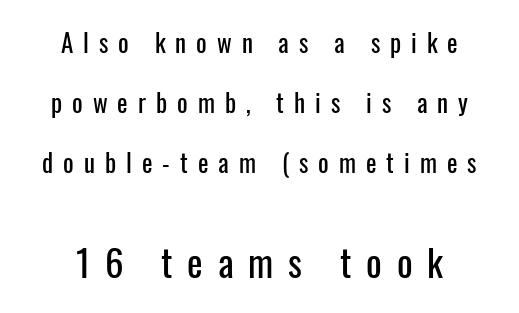
The image shows 37 px condensed sans-serif type, upright; set centered, loose line spacing (2.41x), unusually wide letter spacing (+0.4 em), not underlined; the second (bottom) block is 1.48x larger; low stroke contrast and a medium x-height.
